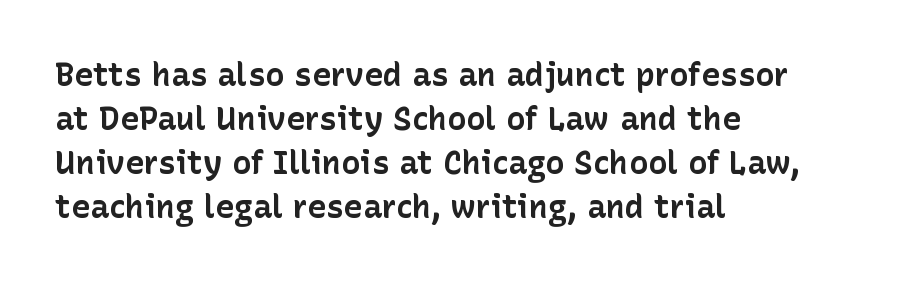
Inter-character spacing is left at the font's built-in metrics. Vertical strokes here are truly vertical. Left-aligned paragraph, ragged on the right. To sum up the face: it is a sans, with no serifs. The passage shown is typed in a proportional face where columns would drift.
